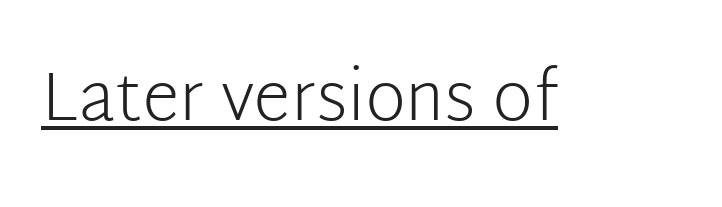
The image shows 68 px light sans-serif type, upright; set normal letter spacing, underlined; low stroke contrast and a medium x-height.
